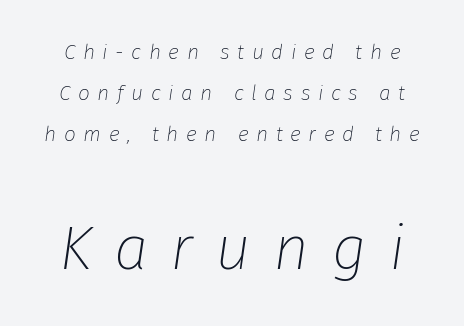
The image shows 62 px thin type, italic (leaning right); set loose line spacing (1.95x), unusually wide letter spacing (+0.36 em), not underlined; the second (bottom) block is 2.95x larger; low stroke contrast and a medium x-height.
